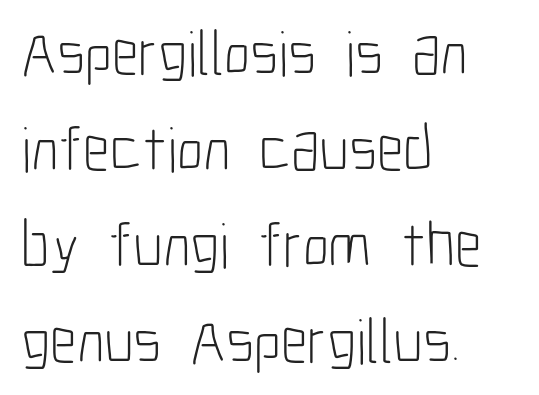
Check where the strokes stop: nothing finishes them off — pure sans. Is the block centered? No — it sits flush against the left margin. Spacing verdict: proportional, widths tailored to each character. Each new line begins a customary step beneath the previous one.
